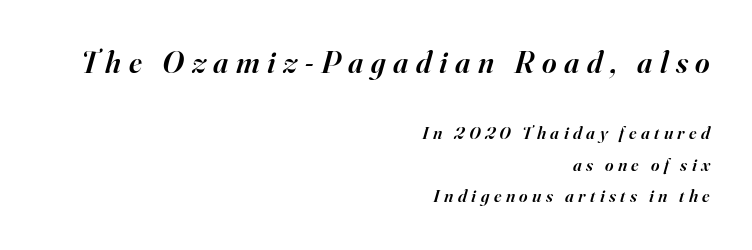
The image shows 31 px semibold serif type, italic (leaning right); set right-aligned, line spacing 1.75x, unusually wide letter spacing (+0.25 em), not underlined; the first (top) block is 1.72x larger; high stroke contrast and a small x-height.
